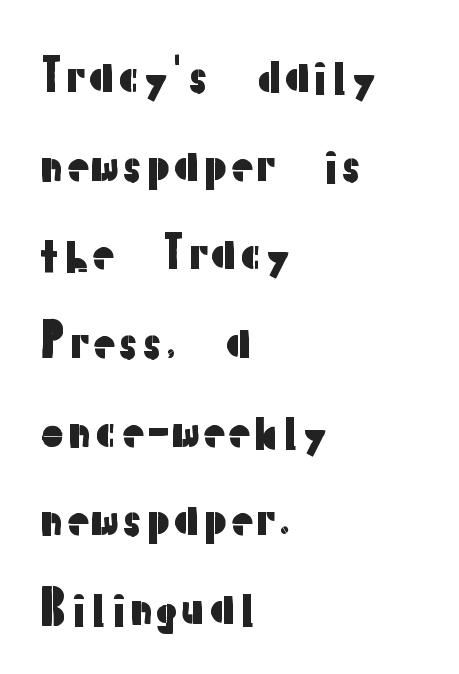
Q: Is the text italic (slanted)? A: No, it is upright.
Q: Is the typeface a serif or a sans-serif typeface? A: Sans-serif.
Q: Is the text underlined? A: No.
Q: How is the paragraph aligned? A: Left-aligned.
Q: Is the spacing between letters normal or unusually wide? A: Normal.
Q: Is the spacing between lines tight, normal or loose? A: Loose.
Q: Width (condensed, normal, or wide)? A: Normal.
Q: Stroke contrast? A: Low.
Q: x-height? A: Medium.
Q: Monospaced? A: No.
